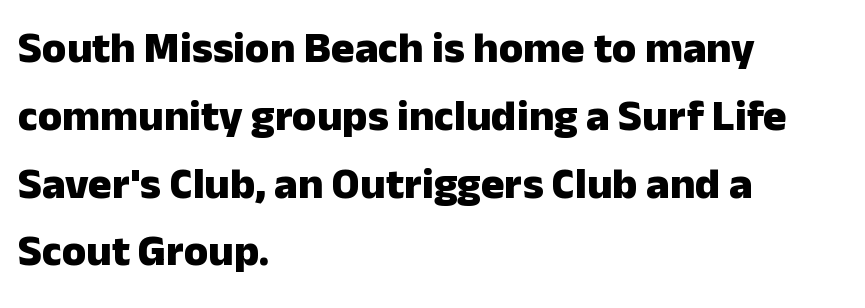
The rendering keeps characters at their native spacing. The passage shown is typeset with a sans-serif family. Stroke thickness is high; the sample reads as a true bold. The space directly below the letters is spotless. The typography opts for an upright posture over an oblique one. Reading down the column, the eye jumps a familiar distance to each next line.
